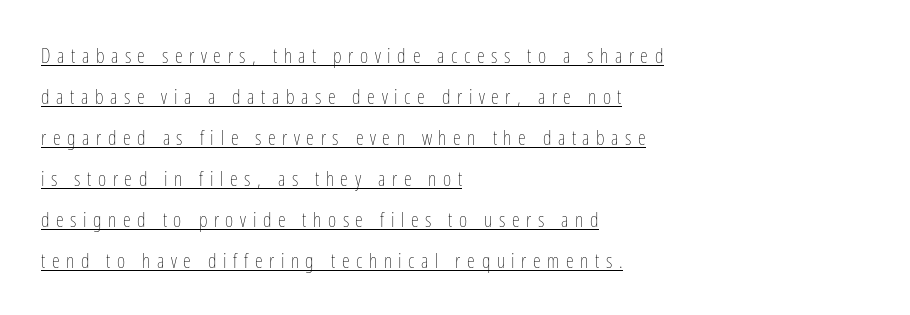
{"italic": "no", "bold": "no", "underline": "yes", "align": "left", "line_spacing": "loose", "line_spacing_ratio": 2.05, "letter_spacing": "wide", "letter_spacing_em": 0.33, "glyph_px": 20}
